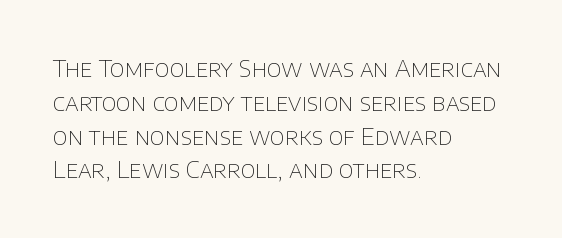
The image shows 23 px text type, upright; set left-aligned, normal line spacing (1.47x), normal letter spacing, not underlined.
